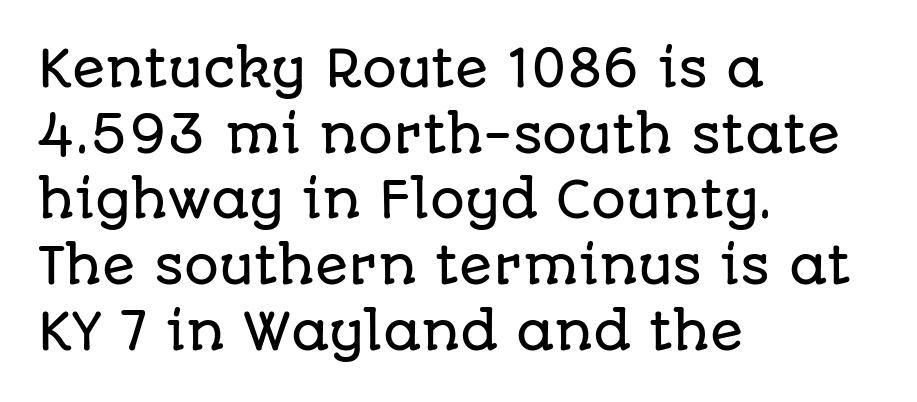
{"serif": "no", "italic": "no", "width": "normal", "stroke_contrast": "low", "x_height": "large", "monospaced": "no", "underline": "no", "align": "left", "line_spacing": "normal", "line_spacing_ratio": 1.34, "letter_spacing": "normal", "letter_spacing_em": 0.0, "glyph_px": 49}
